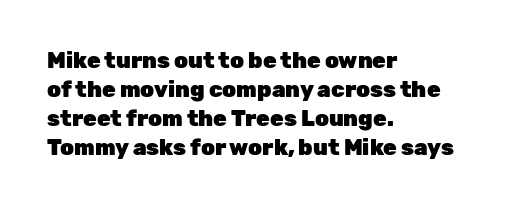
I'd describe the lettering as bold — thick and assertive. Line starts are locked; line ends wander. Nope, not italic — everything's standing straight. Only glyphs here, with clear space below each row.
